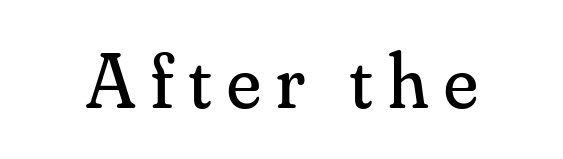
This is roman type, the default non-slanted kind. Beneath every word, the page is bare. Weight: not bold — regular or lighter. This rendering employs a face with finishing strokes, i.e., a serif. Substantial extra tracking has been applied to these lines.
